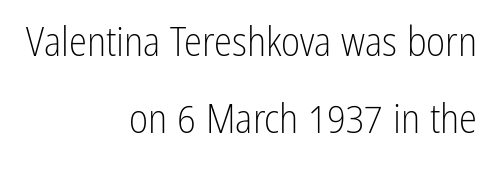
The image shows 41 px light, condensed sans-serif type, upright; set right-aligned, line spacing 1.88x, normal letter spacing, not underlined; low stroke contrast and a medium x-height.
